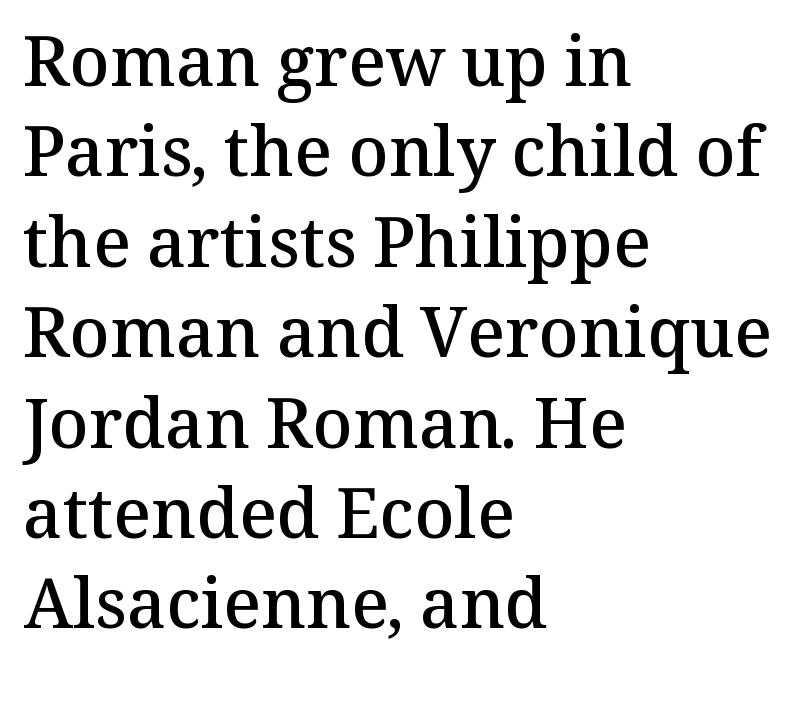
{"serif": "yes", "italic": "no", "bold": "semi", "weight": "semibold", "width": "normal", "stroke_contrast": "medium", "x_height": "medium", "monospaced": "no", "underline": "no", "align": "left", "line_spacing": "normal", "line_spacing_ratio": 1.31, "letter_spacing": "normal", "letter_spacing_em": 0.0, "glyph_px": 69}
